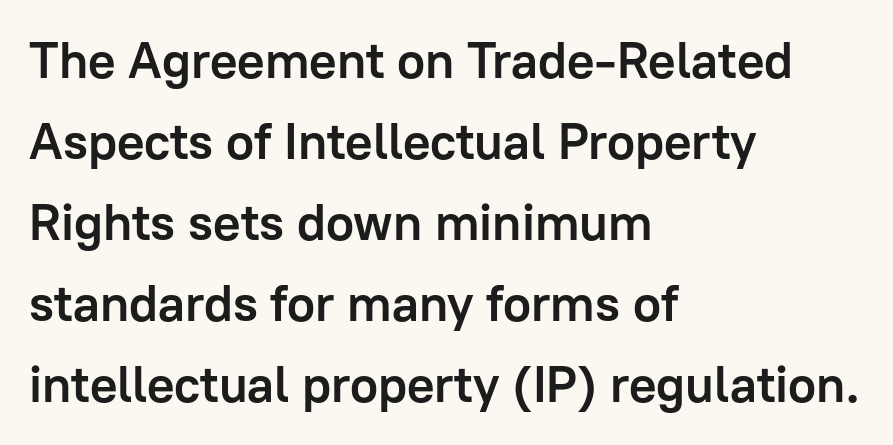
{"serif": "no", "italic": "no", "bold": "yes", "weight": "semibold", "width": "normal", "stroke_contrast": "low", "x_height": "medium", "monospaced": "no", "underline": "no", "align": "left", "line_spacing": "normal", "line_spacing_ratio": 1.59, "letter_spacing": "normal", "letter_spacing_em": 0.0, "glyph_px": 51}
